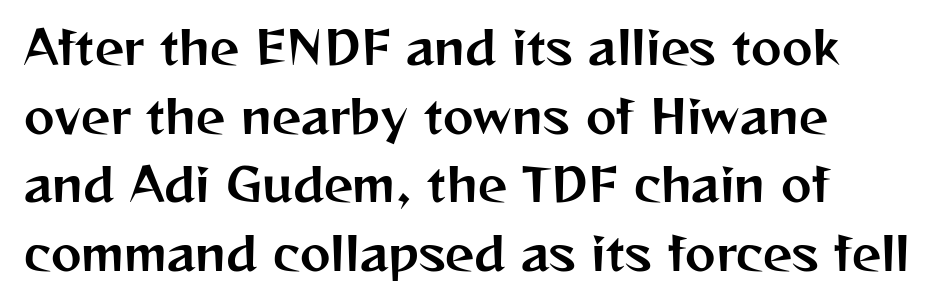
The image shows 46 px sans-serif type, upright; set left-aligned, normal line spacing (1.49x), normal letter spacing, not underlined; medium stroke contrast and a medium x-height.
